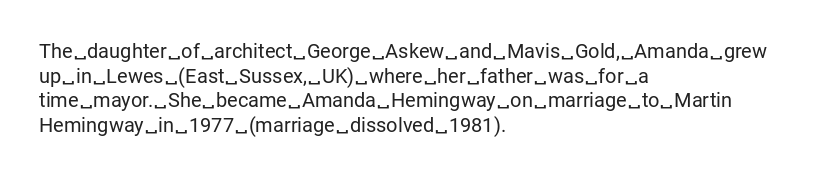
{"italic": "no", "bold": "no", "underline": "no", "align": "left", "line_spacing_ratio": 1.23, "letter_spacing": "normal", "letter_spacing_em": 0.0, "glyph_px": 20}
